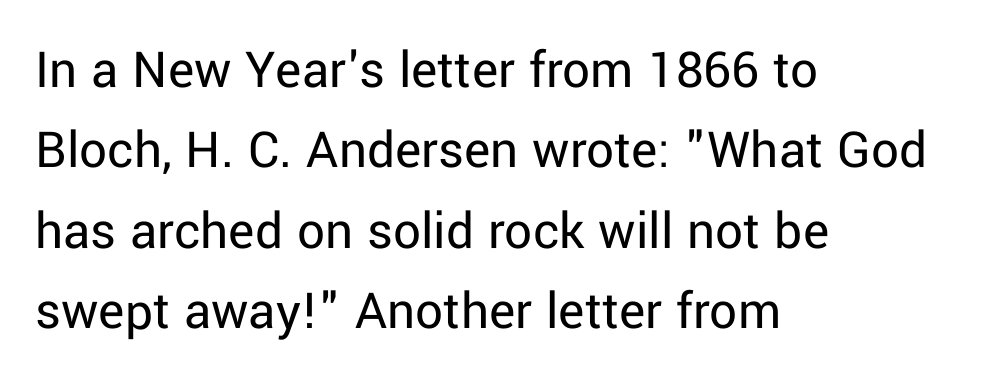
Q: Is the text bold? A: No.
Q: Is the text italic (slanted)? A: No, it is upright.
Q: Is the typeface a serif or a sans-serif typeface? A: Sans-serif.
Q: Is the text underlined? A: No.
Q: How is the paragraph aligned? A: Left-aligned.
Q: Is the spacing between letters normal or unusually wide? A: Normal.
Q: Is the spacing between lines tight, normal or loose? A: Normal.
Q: Width (condensed, normal, or wide)? A: Normal.
Q: Stroke contrast? A: Low.
Q: x-height? A: Medium.
Q: Monospaced? A: No.
